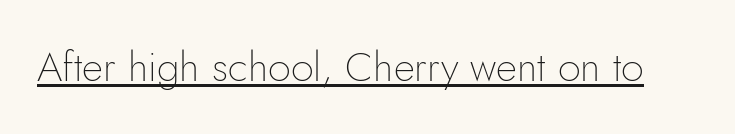
The image shows 41 px thin sans-serif type, upright; set normal letter spacing, underlined; low stroke contrast and a small x-height.
